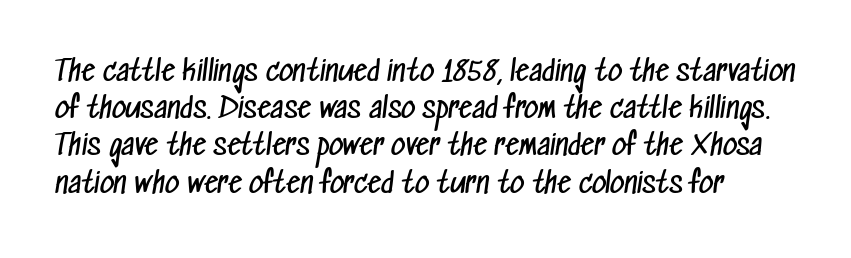
{"serif": "no", "bold": "no", "weight": "regular", "width": "condensed", "stroke_contrast": "low", "x_height": "medium", "monospaced": "no", "underline": "no", "line_spacing": "normal", "line_spacing_ratio": 1.33, "letter_spacing": "normal", "letter_spacing_em": 0.0, "glyph_px": 28}
